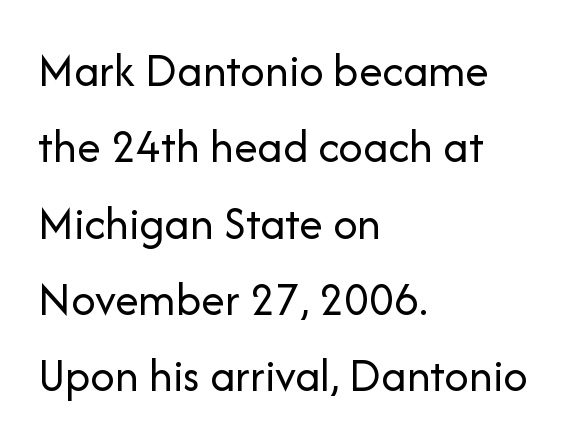
The typeface has the unassuming heft of standard copy or less. No extra tracking has been applied to these lines. This sample keeps an unexceptional amount of space between lines. Typeset ragged right — the left edge is the straight one.
